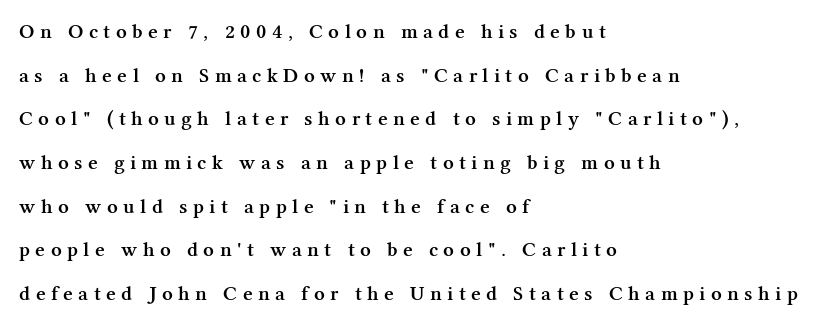
Each row of text sits above clean, open space. There is plenty of visible air inserted between adjacent glyphs. I'd describe the lettering as semibold — firm but not a full bold. Is the block centered? No — it sits flush against the left margin.
